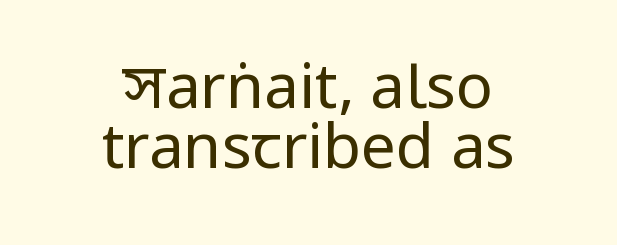
Q: Is the text bold? A: No.
Q: Is the text italic (slanted)? A: No, it is upright.
Q: Is the typeface a serif or a sans-serif typeface? A: Sans-serif.
Q: Is the text underlined? A: No.
Q: How is the paragraph aligned? A: Centered.
Q: Is the spacing between letters normal or unusually wide? A: Normal.
Q: Is the spacing between lines tight, normal or loose? A: Tight.
Q: Width (condensed, normal, or wide)? A: Condensed.
Q: Stroke contrast? A: Low.
Q: x-height? A: Large.
Q: Monospaced? A: No.
